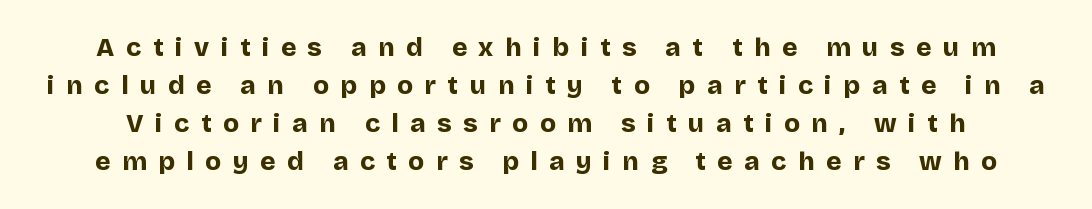
Q: Is the text bold? A: Yes.
Q: Is the text italic (slanted)? A: No, it is upright.
Q: Is the text underlined? A: No.
Q: Is the spacing between letters normal or unusually wide? A: Unusually wide.
Q: Is the spacing between lines tight, normal or loose? A: Normal.
